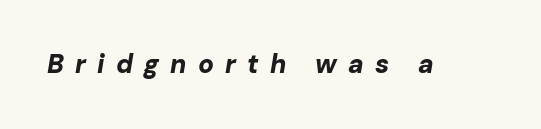
Q: Is the text bold? A: Yes.
Q: Is the text italic (slanted)? A: Yes, it leans right by about 10 degrees.
Q: Is the text underlined? A: No.
Q: Is the spacing between letters normal or unusually wide? A: Unusually wide.
